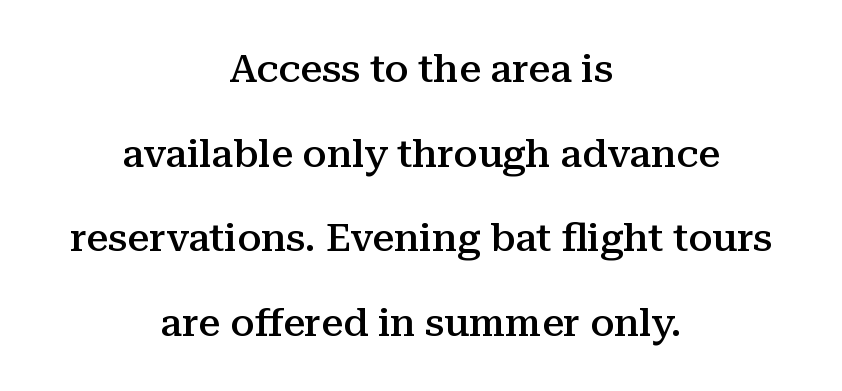
The image shows 39 px semibold serif type, upright; set centered, loose line spacing (2.17x), normal letter spacing, not underlined; medium stroke contrast and a medium x-height.
